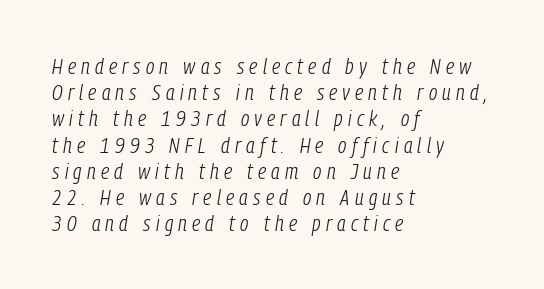
Type without underlining. Display-style spreading of the glyphs; the letterfit is very open. Unbolded letterforms with no extra heft. The passage shown leans; its letterforms are oblique. A classic flush-left, rag-right setting is used for this passage.
